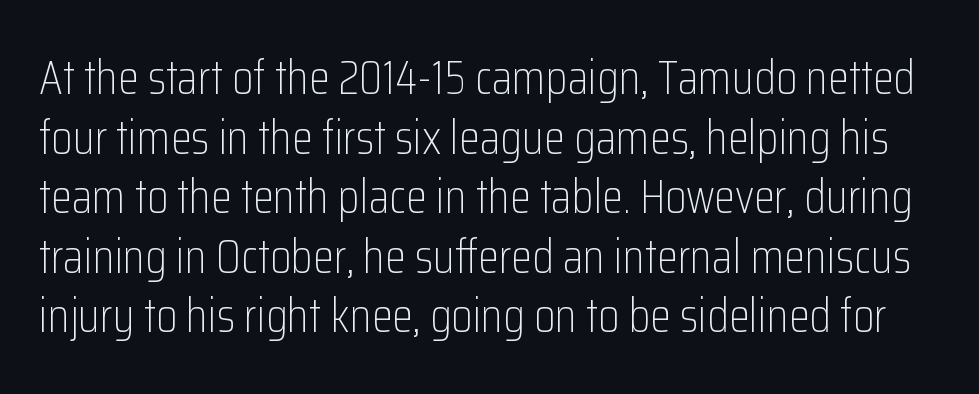
The image shows 48 px light, condensed sans-serif type, upright; set line spacing 1.24x, normal letter spacing, not underlined; low stroke contrast and a medium x-height.
